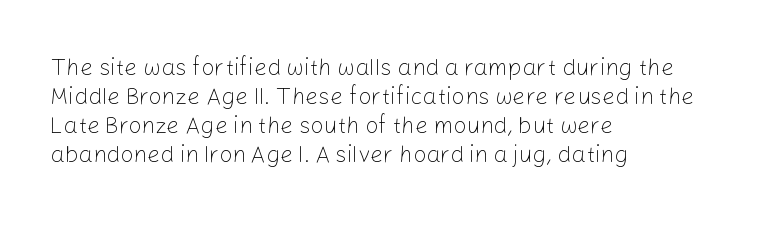
The image shows 23 px text type, upright; set left-aligned, normal line spacing (1.26x), normal letter spacing, not underlined.
